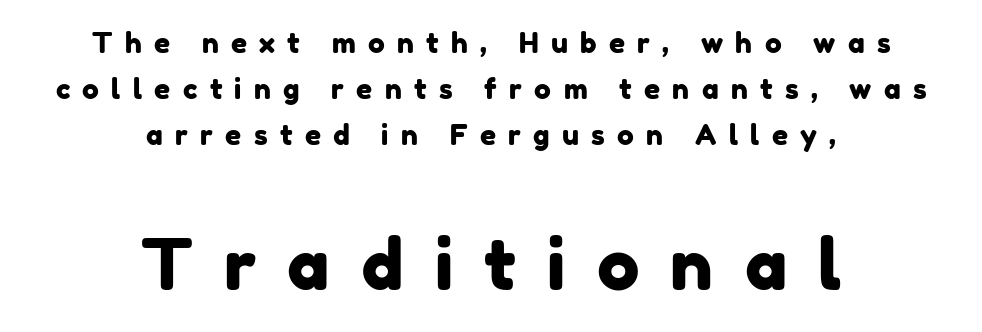
A normal amount of white space separates one row of letters from the next. The passage shown is typed in a proportional face where columns would drift. Size hierarchy here favors the trailing block over the leading one. This sample uses a sans-serif face.
